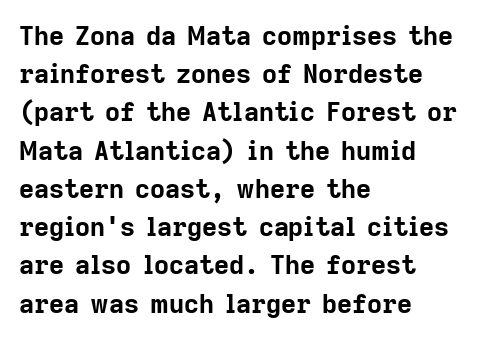
{"italic": "no", "bold": "yes", "underline": "no", "align": "left", "line_spacing": "normal", "line_spacing_ratio": 1.47, "letter_spacing": "normal", "letter_spacing_em": 0.0, "glyph_px": 26}
